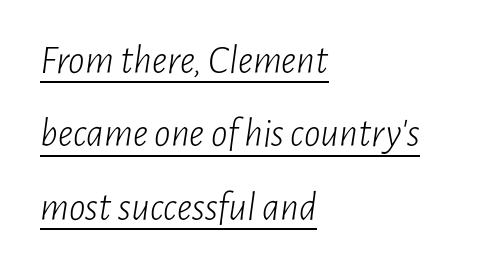
Q: Is the text bold? A: No.
Q: Is the text italic (slanted)? A: Yes, it leans right by about 7 degrees.
Q: Is the text underlined? A: Yes.
Q: How is the paragraph aligned? A: Left-aligned.
Q: Is the spacing between letters normal or unusually wide? A: Normal.
Q: Width (condensed, normal, or wide)? A: Condensed.
Q: Stroke contrast? A: Low.
Q: x-height? A: Medium.
Q: Monospaced? A: No.
